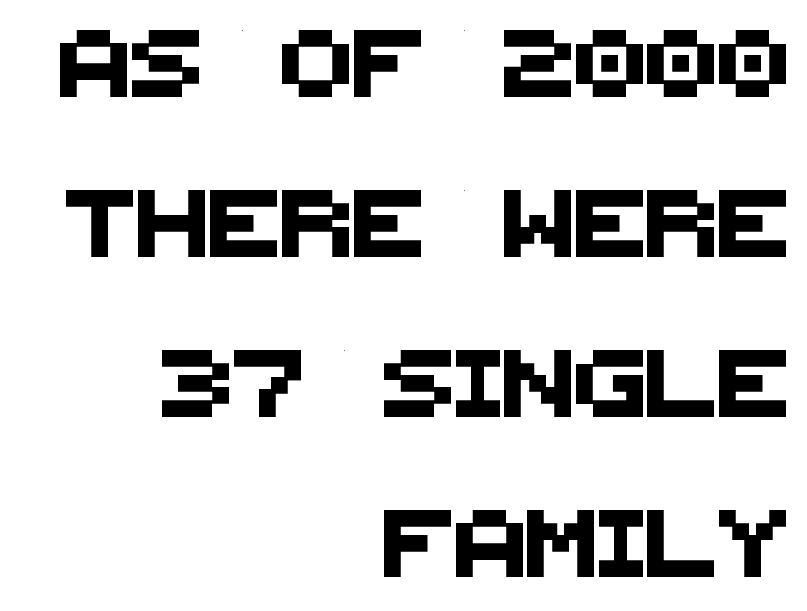
Baseline-to-baseline distance is far greater than the letter height. Spacing verdict: proportional, widths tailored to each character. The characters display no serif detailing; their extremities are plain. Type without underlining. Notice how the passage keeps a crisp vertical edge on the right only. The horizontal fit of the characters is conventional and even.
